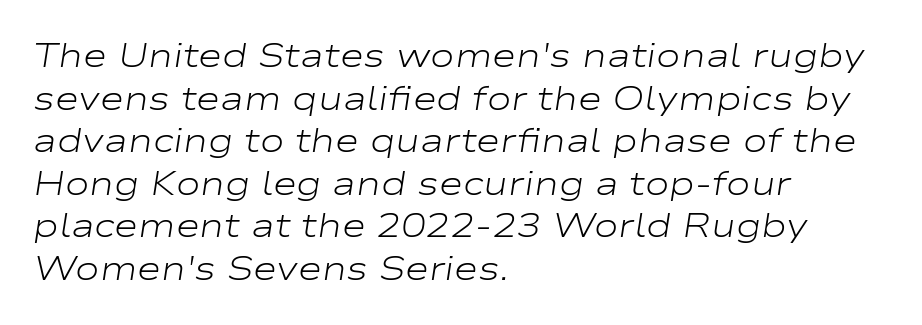
The typography opts for an oblique posture over an upright one. Normally led — the rows are evenly, conventionally spaced. Students, note that the glyphs here touch the page at normal intervals. These lines stack with their left ends in a neat column.
